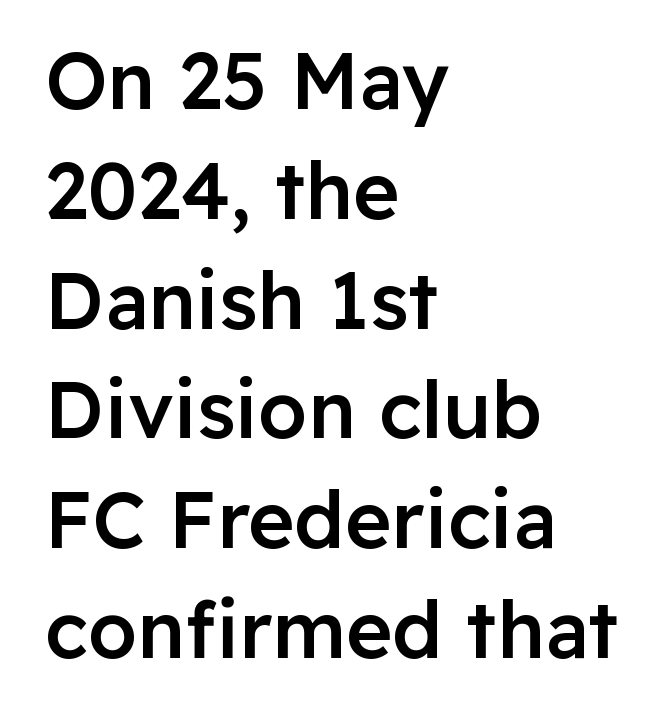
Q: Is the text bold? A: Semi-bold.
Q: Is the text italic (slanted)? A: No, it is upright.
Q: Is the typeface a serif or a sans-serif typeface? A: Sans-serif.
Q: Is the text underlined? A: No.
Q: How is the paragraph aligned? A: Left-aligned.
Q: Is the spacing between letters normal or unusually wide? A: Normal.
Q: Is the spacing between lines tight, normal or loose? A: Normal.
Q: Width (condensed, normal, or wide)? A: Normal.
Q: Stroke contrast? A: Low.
Q: x-height? A: Medium.
Q: Monospaced? A: No.
